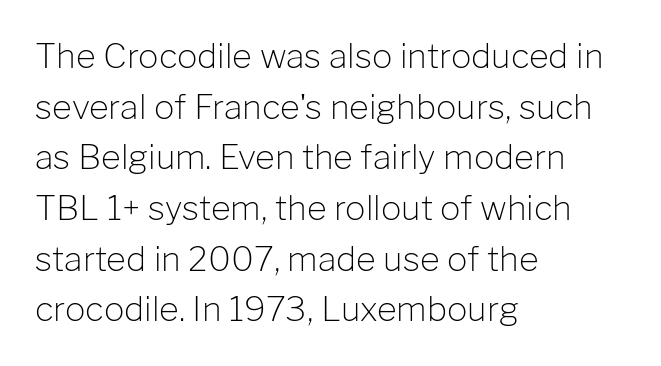
The lines sit at an ordinary, default distance from one another. The designer went with a sans here, leaving each stem footless. You could not count columns in this text — the font is proportionally spaced. The rendering anchors every line to the left-hand side. Tall strokes in this sample are plumb rather than angled.
